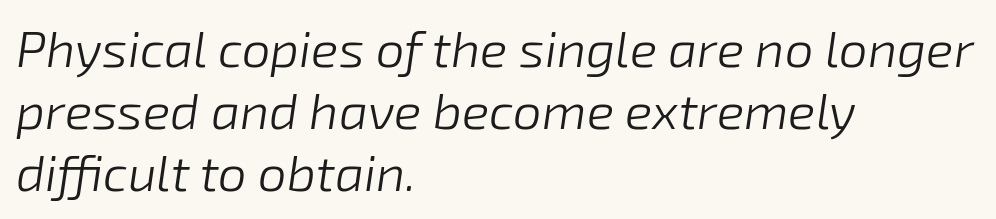
Typeset ragged right — the left edge is the straight one. The passage shown has conventional tracking throughout. Yep, that's italic — everything's leaning. A typesetter would call this proportional, since set widths differ per character. The letterforms sit at book weight or below.
